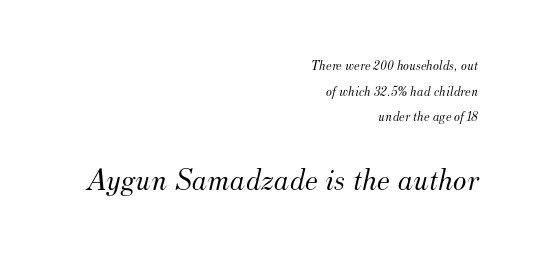
The image shows 32 px light serif type, italic (leaning right); set right-aligned, line spacing 1.83x, normal letter spacing, not underlined; the second (bottom) block is 2.29x larger; medium stroke contrast and a small x-height.
